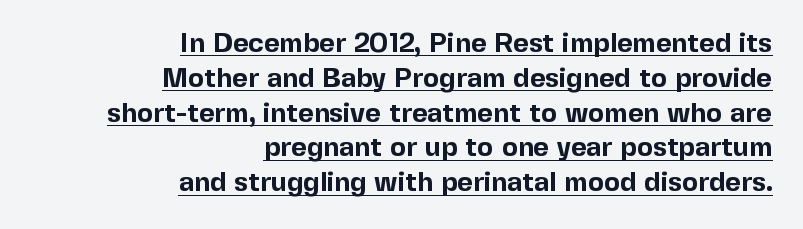
The space between consecutive lines is moderate. A student would call this right alignment; a typographer would say flush right, rag left. Weight: bold. A typesetter would mark this as roman, not italic.
